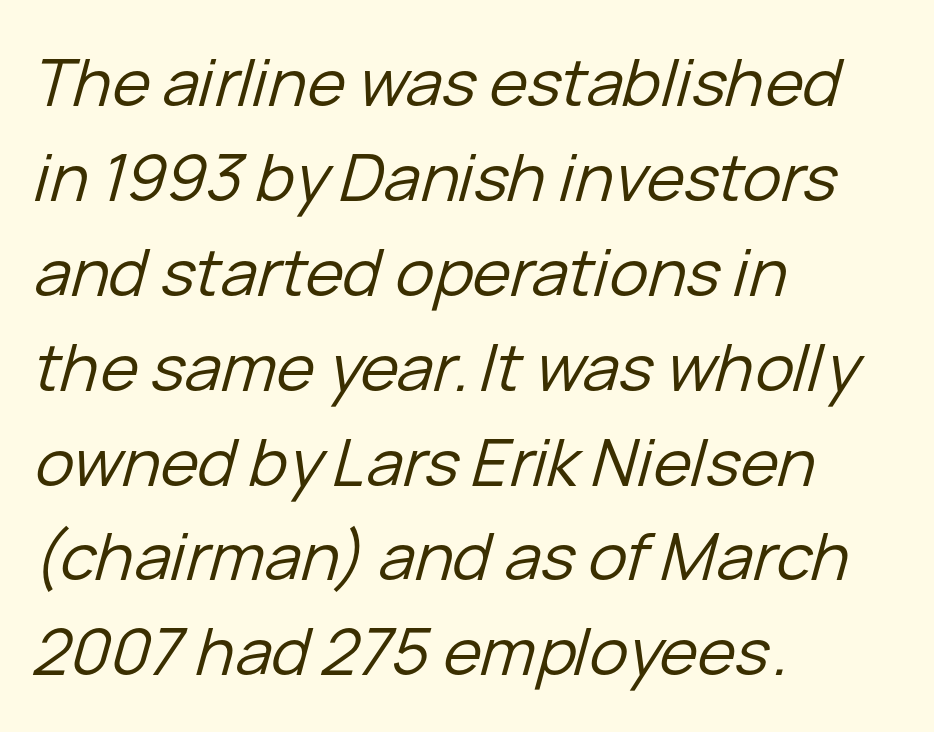
Compared with a centered layout, this one pins lines to the left instead. Reading down the column, the eye jumps a familiar distance to each next line. Slant detected: the letters are inclined. The typesetting does not lean heavy: it is not bold. Think of a printed novel: that variable character pitch is what you see here. The area under the type is left untouched.
